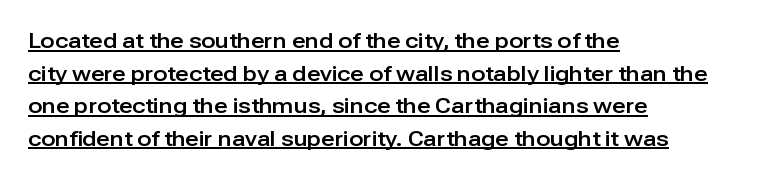
Q: Is the text italic (slanted)? A: No, it is upright.
Q: Is the text underlined? A: Yes.
Q: How is the paragraph aligned? A: Left-aligned.
Q: Is the spacing between letters normal or unusually wide? A: Normal.
Q: Is the spacing between lines tight, normal or loose? A: Normal.
